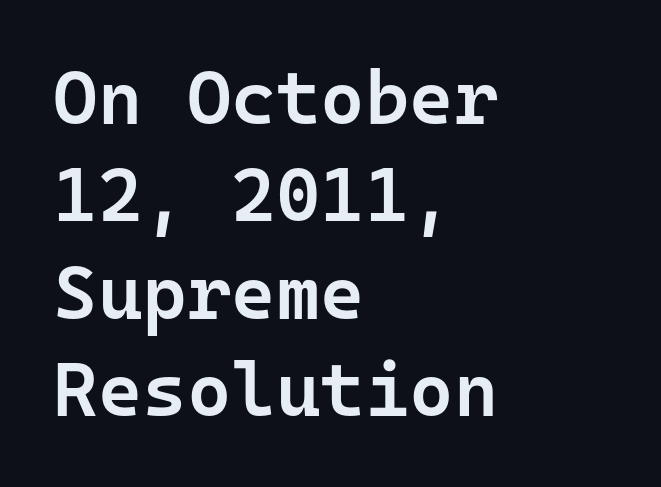
Italic? Not at all — the glyphs are vertical. Weight check: semibold — heavier than regular, not quite bold. Inter-character spacing is left at the font's built-in metrics. Monospaced: the letters line up in strict vertical columns. Line spacing here is normal. To sum up the face: it is a sans, with no serifs.
